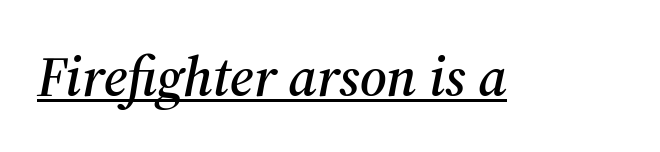
Q: Is the text italic (slanted)? A: Yes, it leans right by about 12 degrees.
Q: Is the typeface a serif or a sans-serif typeface? A: Serif.
Q: Is the text underlined? A: Yes.
Q: Is the spacing between letters normal or unusually wide? A: Normal.
Q: Width (condensed, normal, or wide)? A: Normal.
Q: Stroke contrast? A: Medium.
Q: x-height? A: Medium.
Q: Monospaced? A: No.
